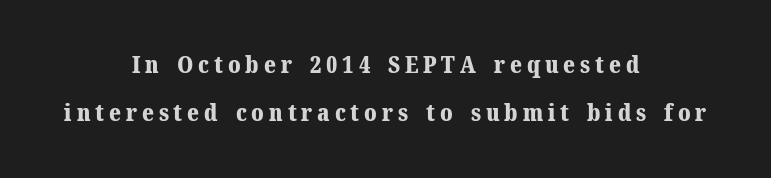
Q: Is the text bold? A: Yes.
Q: Is the text italic (slanted)? A: No, it is upright.
Q: Is the text underlined? A: No.
Q: How is the paragraph aligned? A: Centered.
Q: Is the spacing between letters normal or unusually wide? A: Unusually wide.
Q: Is the spacing between lines tight, normal or loose? A: Loose.
